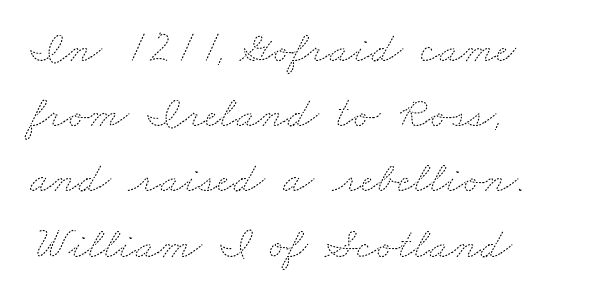
The image shows 45 px thin, wide type; set left-aligned, normal line spacing (1.45x), normal letter spacing, not underlined; medium stroke contrast and a small x-height.
